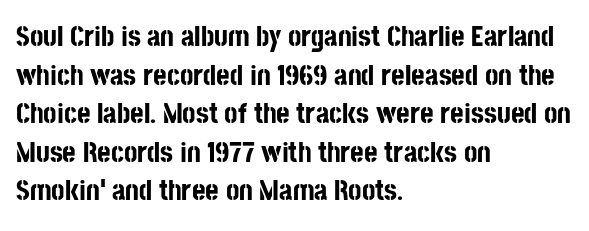
Regarding serifs, this sample does without them. Do the characters align in a grid? No, the font is proportional. The block of text has a typical density, with ordinary space between rows. Nobody touched the tracking dial on this one.
